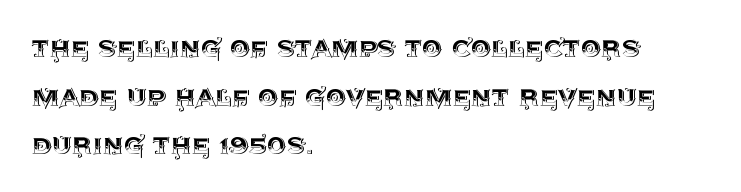
The image shows 32 px text type, upright; set left-aligned, normal line spacing (1.52x), normal letter spacing, not underlined; a large x-height.
